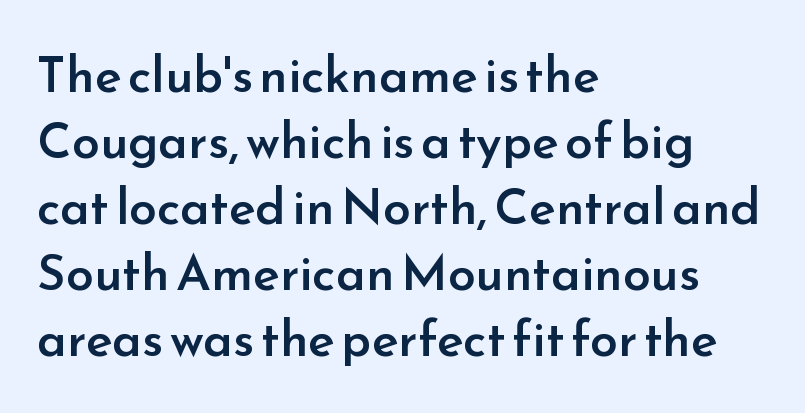
The image shows 50 px semibold sans-serif type, upright; set left-aligned, normal line spacing (1.32x), normal letter spacing, not underlined; low stroke contrast and a small x-height.
